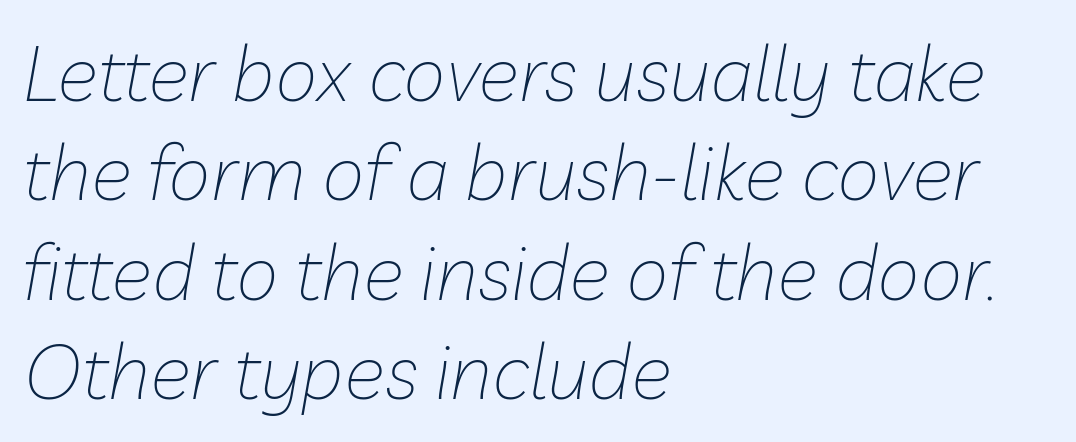
The letters advance in unequal steps, a hallmark of proportional type. The typeface has the unassuming heft of standard copy or less. The gaps between neighbouring characters are ordinary and unremarkable. The passage shown stacks its lines at a standard gap. The text carries the slant typical of an italic or oblique font.
